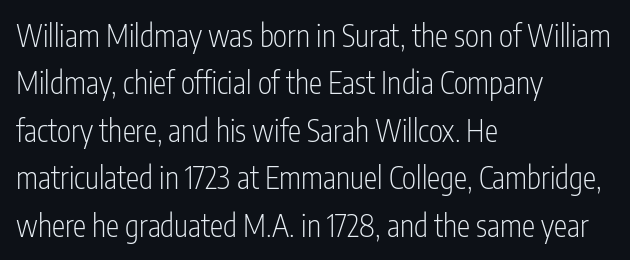
{"serif": "no", "italic": "no", "bold": "no", "weight": "light", "width": "condensed", "stroke_contrast": "low", "x_height": "medium", "monospaced": "no", "underline": "no", "align": "left", "line_spacing": "normal", "line_spacing_ratio": 1.58, "letter_spacing": "normal", "letter_spacing_em": 0.0, "glyph_px": 30}
